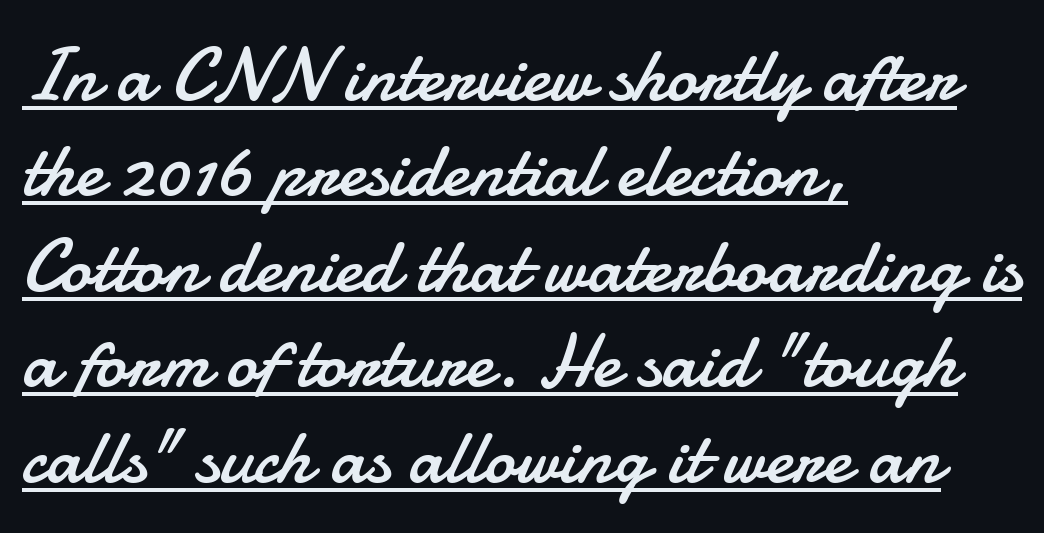
The image shows 77 px regular-weight sans-serif type; set left-aligned, line spacing 1.24x, normal letter spacing, underlined; low stroke contrast and a small x-height.
